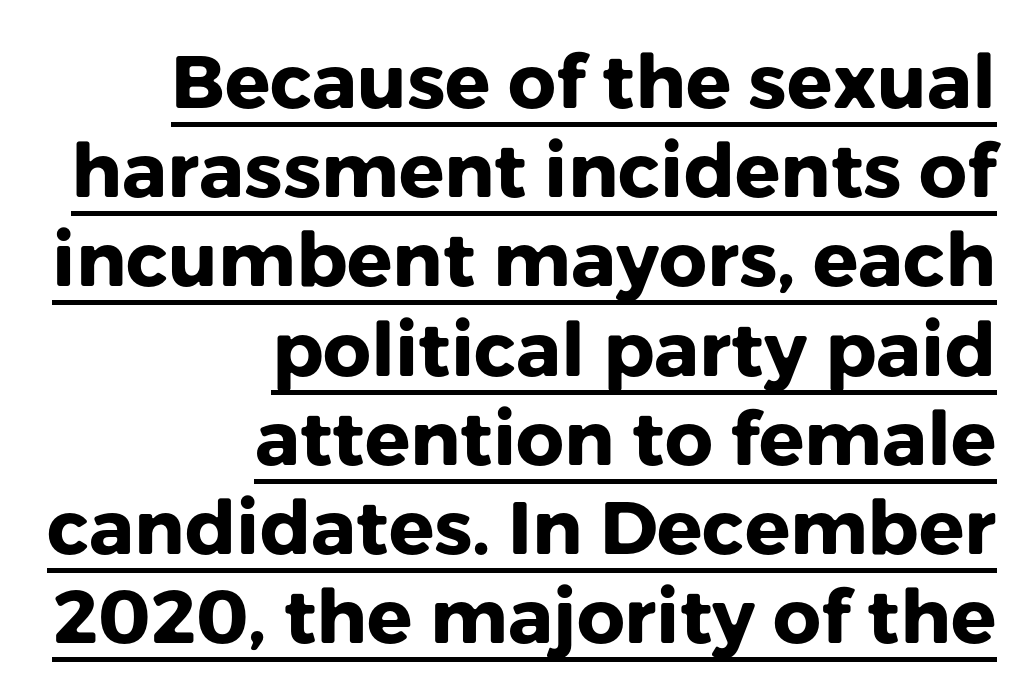
Q: Is the text bold? A: Yes.
Q: Is the text italic (slanted)? A: No, it is upright.
Q: Is the typeface a serif or a sans-serif typeface? A: Sans-serif.
Q: Is the text underlined? A: Yes.
Q: How is the paragraph aligned? A: Right-aligned.
Q: Is the spacing between letters normal or unusually wide? A: Normal.
Q: Width (condensed, normal, or wide)? A: Normal.
Q: Stroke contrast? A: Low.
Q: x-height? A: Medium.
Q: Monospaced? A: No.
